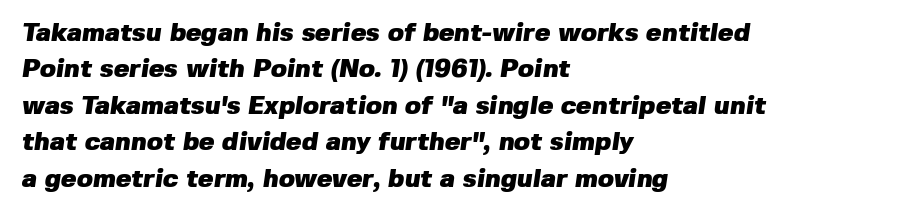
{"bold": "yes", "underline": "no", "align": "left", "line_spacing": "normal", "line_spacing_ratio": 1.4, "letter_spacing": "normal", "letter_spacing_em": 0.0, "glyph_px": 26}
